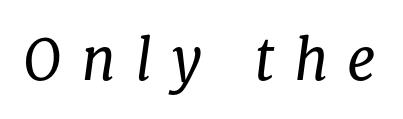
Q: Is the text bold? A: No.
Q: Is the text italic (slanted)? A: Yes, it leans right by about 8 degrees.
Q: Is the typeface a serif or a sans-serif typeface? A: Serif.
Q: Is the text underlined? A: No.
Q: Is the spacing between letters normal or unusually wide? A: Unusually wide.
Q: Width (condensed, normal, or wide)? A: Normal.
Q: Stroke contrast? A: Low.
Q: x-height? A: Medium.
Q: Monospaced? A: No.
